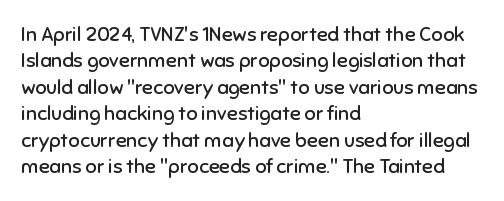
The image shows 20 px text type, upright; set left-aligned, normal line spacing (1.32x), normal letter spacing, not underlined.
